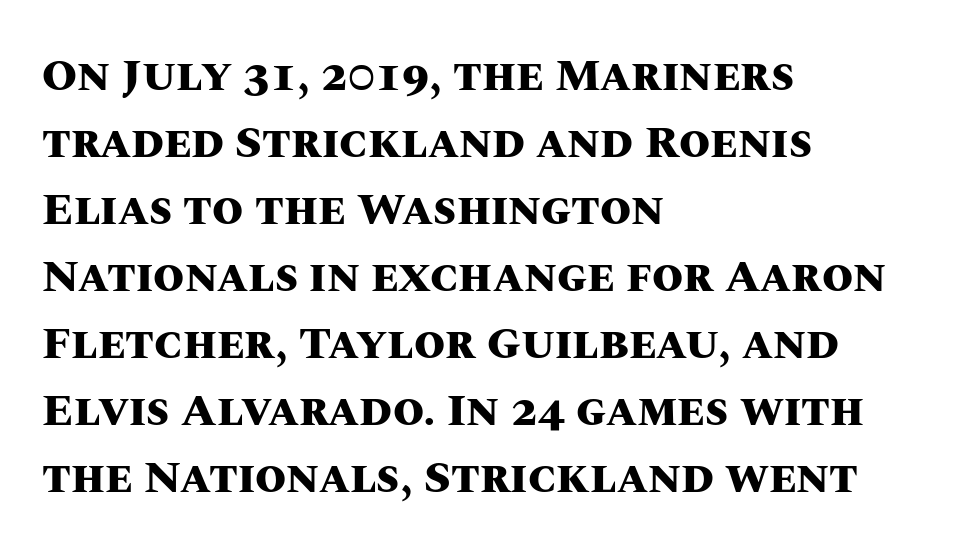
Q: Is the text bold? A: Yes.
Q: Is the text italic (slanted)? A: No, it is upright.
Q: Is the text underlined? A: No.
Q: How is the paragraph aligned? A: Left-aligned.
Q: Is the spacing between letters normal or unusually wide? A: Normal.
Q: Is the spacing between lines tight, normal or loose? A: Normal.
Q: Width (condensed, normal, or wide)? A: Normal.
Q: Stroke contrast? A: Medium.
Q: x-height? A: Large.
Q: Monospaced? A: No.
